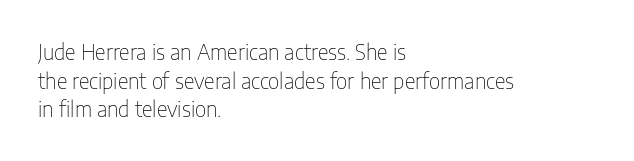
Q: Is the text bold? A: No.
Q: Is the text italic (slanted)? A: No, it is upright.
Q: Is the text underlined? A: No.
Q: How is the paragraph aligned? A: Left-aligned.
Q: Is the spacing between letters normal or unusually wide? A: Normal.
Q: Is the spacing between lines tight, normal or loose? A: Normal.
